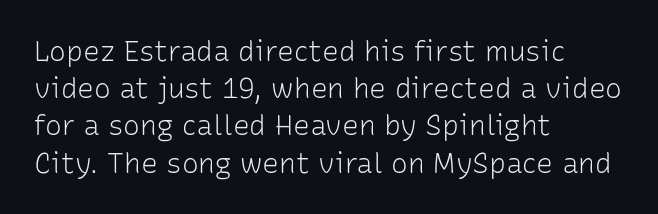
The typeface has the unassuming heft of standard copy or less. The paragraph shown leans on its left margin. The rendering shows plain stroke endings on the letterforms — a sans-serif design. This rendering leaves character spacing at its baseline value. Bare-footed words on every line. Tall strokes in this sample are plumb rather than angled.
